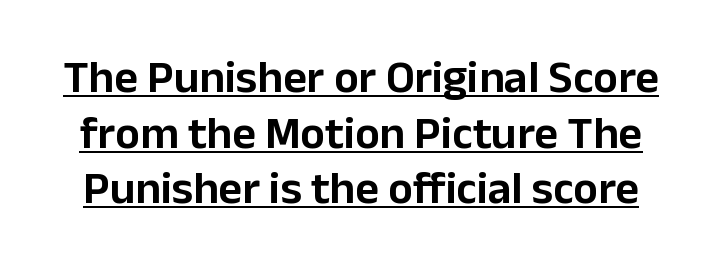
Classification — sans serif. Look at the tracking — it's just the regular setting, nothing added. These characters rest on top of a visible drawn line. The letters advance in unequal steps, a hallmark of proportional type.
